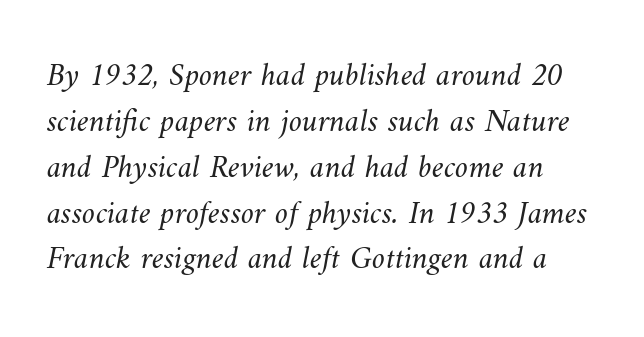
The image shows 33 px light type; set normal line spacing (1.39x), normal letter spacing, not underlined; medium stroke contrast and a small x-height.
